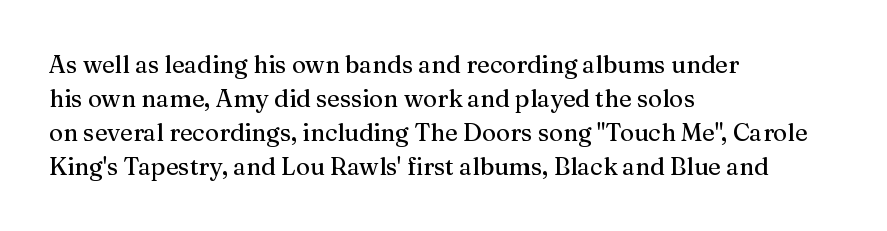
The image shows 24 px text type, upright; set left-aligned, normal line spacing (1.41x), normal letter spacing, not underlined.
